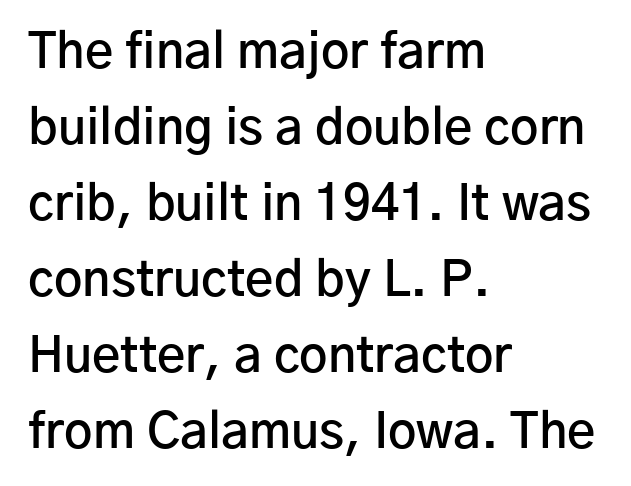
The image shows 49 px semibold sans-serif type, upright; set left-aligned, normal line spacing (1.55x), normal letter spacing, not underlined; low stroke contrast and a medium x-height.
